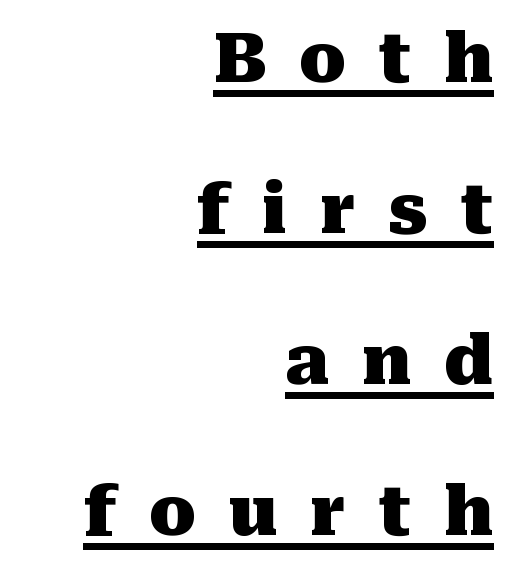
{"serif": "yes", "italic": "no", "bold": "yes", "weight": "heavy", "width": "normal", "stroke_contrast": "medium", "x_height": "medium", "monospaced": "no", "underline": "yes", "align": "right", "line_spacing": "loose", "line_spacing_ratio": 2.22, "letter_spacing": "wide", "letter_spacing_em": 0.48, "glyph_px": 68}
